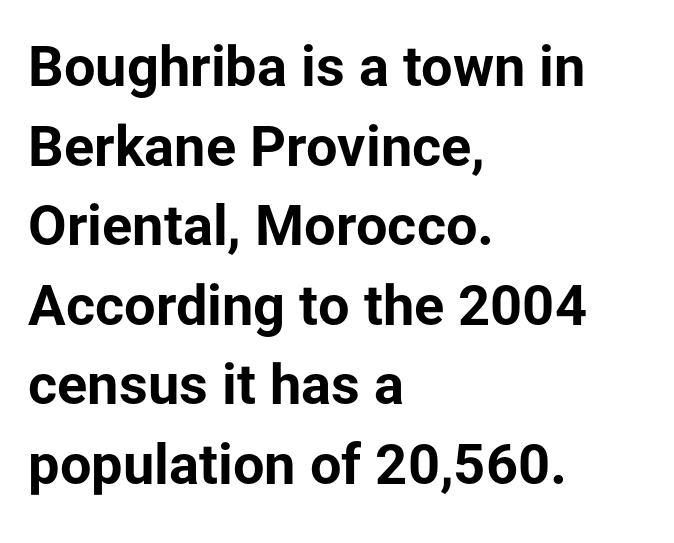
Q: Is the text bold? A: Yes.
Q: Is the text italic (slanted)? A: No, it is upright.
Q: Is the typeface a serif or a sans-serif typeface? A: Sans-serif.
Q: Is the text underlined? A: No.
Q: How is the paragraph aligned? A: Left-aligned.
Q: Is the spacing between letters normal or unusually wide? A: Normal.
Q: Is the spacing between lines tight, normal or loose? A: Normal.
Q: Width (condensed, normal, or wide)? A: Normal.
Q: Stroke contrast? A: Low.
Q: x-height? A: Medium.
Q: Monospaced? A: No.
